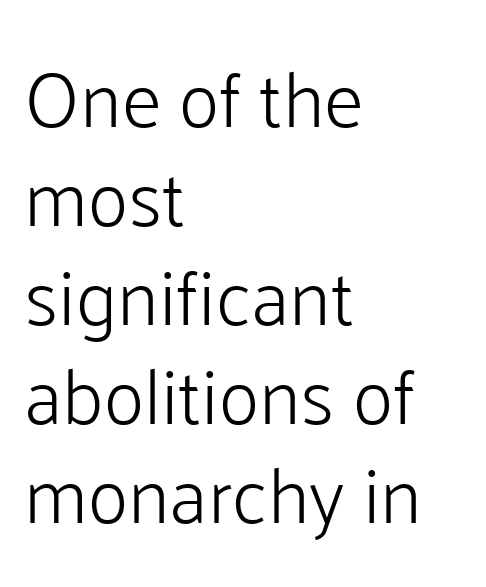
The typeface chosen for these lines omits serifs. The rendering anchors every line to the left-hand side. Beneath every word, the page is bare. No extra ink here — the face is not bold.
